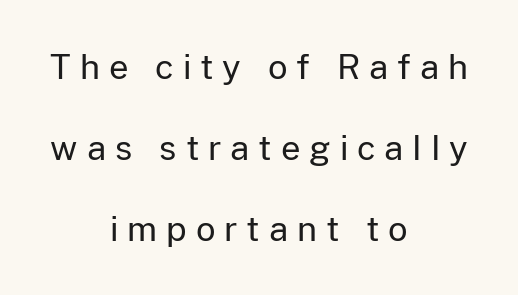
Q: Is the text bold? A: No.
Q: Is the text italic (slanted)? A: No, it is upright.
Q: Is the typeface a serif or a sans-serif typeface? A: Sans-serif.
Q: Is the text underlined? A: No.
Q: How is the paragraph aligned? A: Centered.
Q: Is the spacing between letters normal or unusually wide? A: Unusually wide.
Q: Is the spacing between lines tight, normal or loose? A: Loose.
Q: Width (condensed, normal, or wide)? A: Normal.
Q: Stroke contrast? A: Low.
Q: x-height? A: Medium.
Q: Monospaced? A: No.
